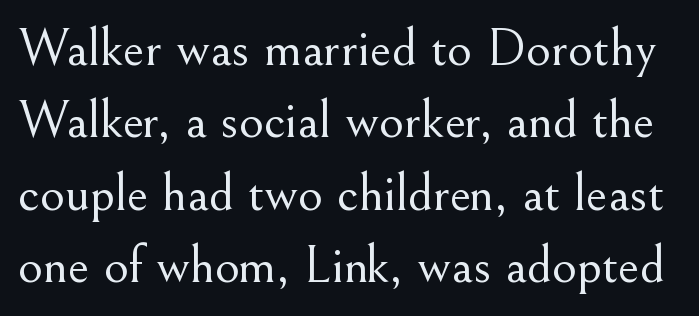
{"serif": "yes", "italic": "no", "bold": "no", "weight": "light", "width": "normal", "stroke_contrast": "medium", "x_height": "small", "monospaced": "no", "underline": "no", "line_spacing": "normal", "line_spacing_ratio": 1.34, "letter_spacing": "normal", "letter_spacing_em": 0.0, "glyph_px": 54}
